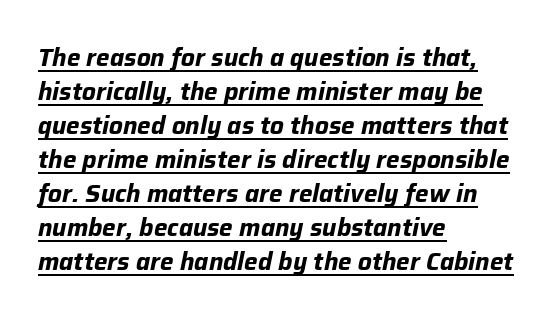
The image shows 24 px bold type, italic (leaning right); set left-aligned, normal line spacing (1.42x), normal letter spacing, underlined.
